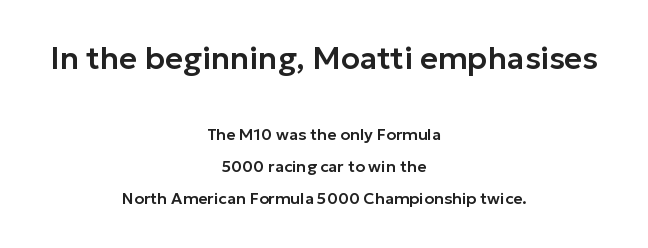
{"serif": "no", "italic": "no", "width": "normal", "stroke_contrast": "low", "x_height": "medium", "monospaced": "no", "underline": "no", "align": "center", "line_spacing": "loose", "line_spacing_ratio": 1.99, "letter_spacing": "normal", "letter_spacing_em": 0.0, "larger_block": "first", "size_ratio": 1.94, "glyph_px": 31}
